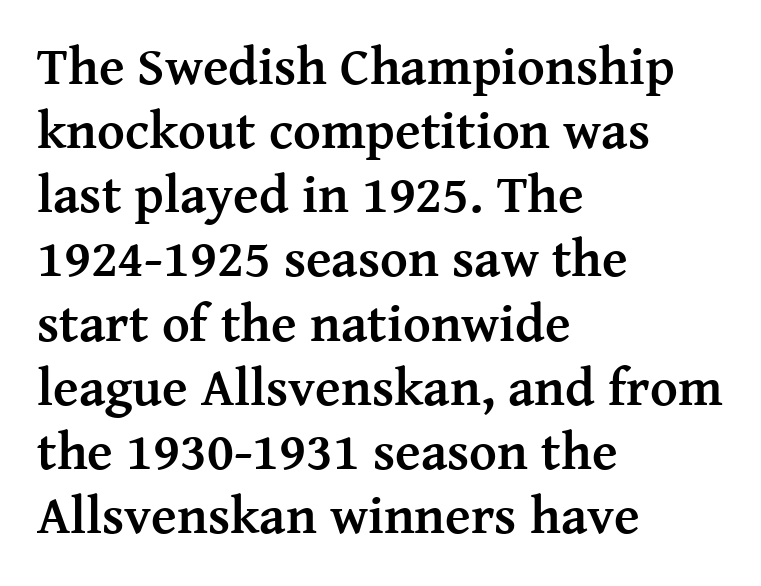
{"serif": "yes", "italic": "no", "bold": "yes", "weight": "semibold", "width": "normal", "stroke_contrast": "medium", "x_height": "medium", "monospaced": "no", "underline": "no", "align": "left", "line_spacing_ratio": 1.21, "letter_spacing": "normal", "letter_spacing_em": 0.0, "glyph_px": 53}
